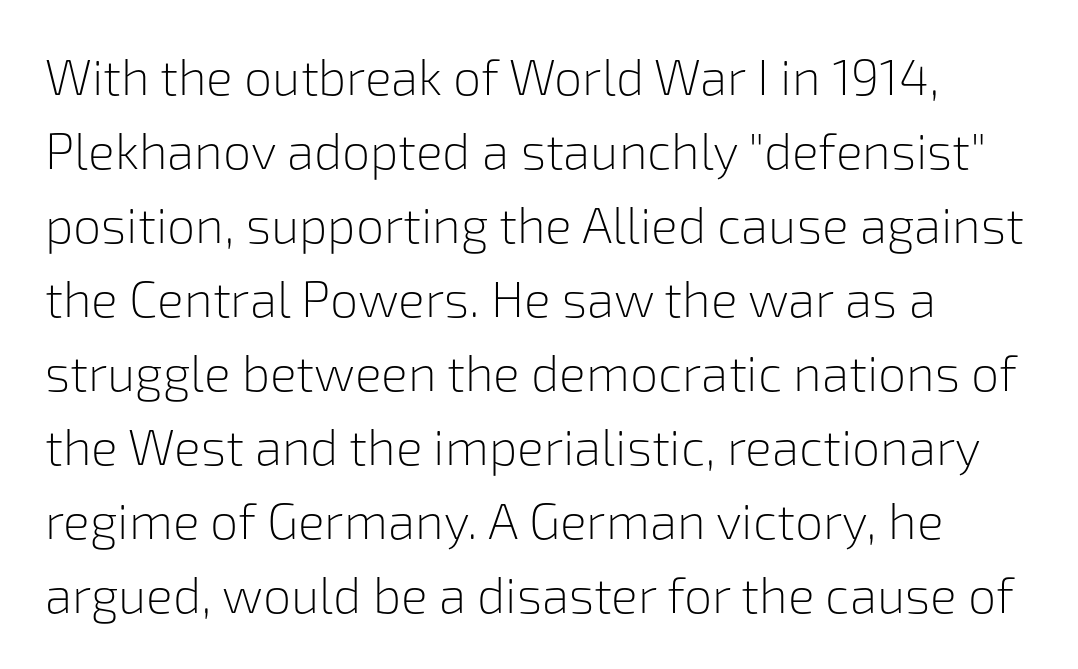
The image shows 50 px light sans-serif type, upright; set normal line spacing (1.48x), normal letter spacing, not underlined; low stroke contrast and a medium x-height.
